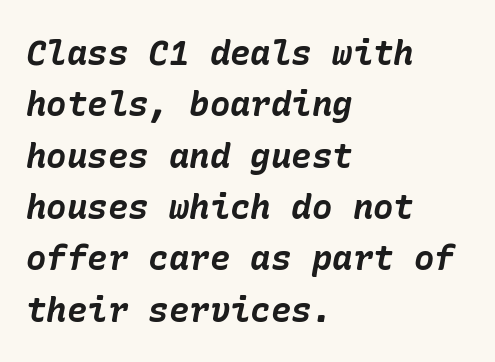
{"italic": "yes", "lean": "right", "slant_degrees": 10, "bold": "yes", "weight": "bold", "width": "normal", "stroke_contrast": "low", "x_height": "medium", "underline": "no", "align": "left", "line_spacing": "normal", "line_spacing_ratio": 1.51, "letter_spacing": "normal", "letter_spacing_em": 0.0, "glyph_px": 34}
